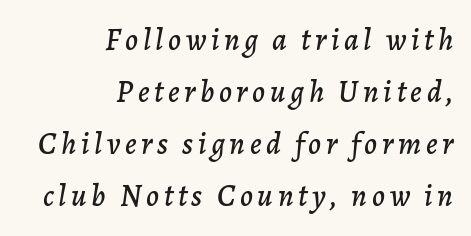
The specimen reads as italic at a glance. The rendering uses natural spacing where letterforms have individual widths. Line ends are locked; line starts wander. Honestly, there is no underline to notice here at all. The vertical gap from one line to the next is medium.
